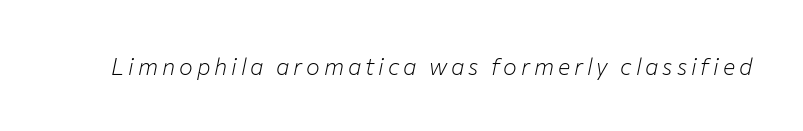
Q: Is the text bold? A: No.
Q: Is the text italic (slanted)? A: Yes, it leans right by about 12 degrees.
Q: Is the text underlined? A: No.
